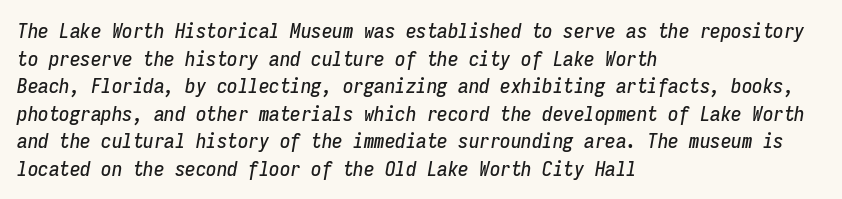
Designer's note — italics engaged. Interline gaps are of average width in this sample. The rag falls on the right side of this text block. Here the glyphs are tracked normally, forming tight word shapes. The strip under each line holds only bare page.
